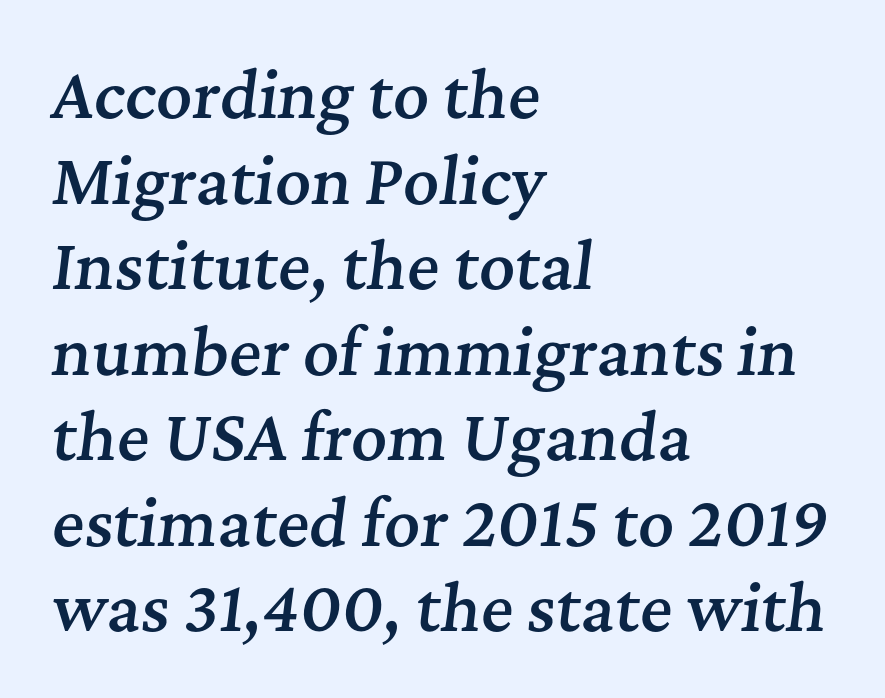
The image shows 62 px semibold serif type, italic (leaning right); set left-aligned, normal line spacing (1.38x), normal letter spacing, not underlined; medium stroke contrast and a medium x-height.
